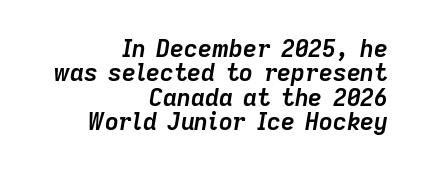
Q: Is the text bold? A: Yes.
Q: Is the text italic (slanted)? A: Yes, it leans right by about 9 degrees.
Q: Is the text underlined? A: No.
Q: How is the paragraph aligned? A: Right-aligned.
Q: Is the spacing between letters normal or unusually wide? A: Normal.
Q: Is the spacing between lines tight, normal or loose? A: Tight.
